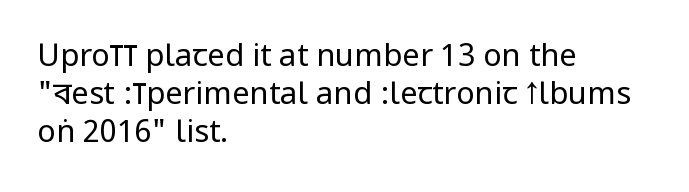
A typesetter would label this face a sans. Notice how the stems are strictly vertical — no italics here. Line starts are locked; line ends wander. Check the space under the baseline: it is left empty. Stroke thickness stays within the range of a standard reading face or lighter. Nothing unusual about the tracking: characters are spaced as the font intends.
